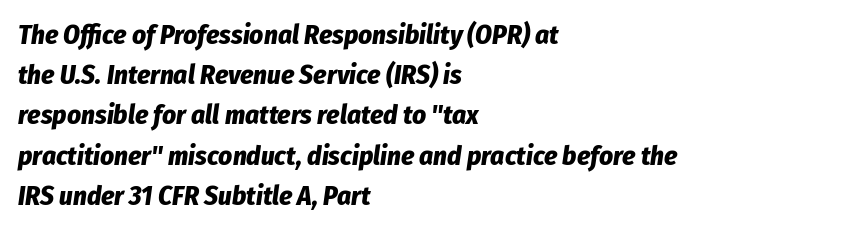
Does extra space separate the letters? No, they use regular spacing. Typesetter's note: full bold, strokes at maximum text heaviness. This sample uses an oblique cut, with every glyph tilted off the vertical. Glance below the letters and you will spot only blank space. The vertical gap from one line to the next is medium.
